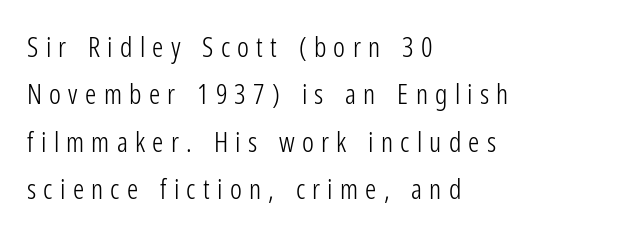
The image shows 28 px light, condensed sans-serif type, upright; set left-aligned, normal line spacing (1.69x), unusually wide letter spacing (+0.26 em), not underlined; low stroke contrast and a medium x-height.
